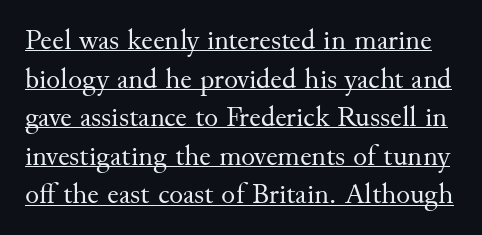
Q: Is the text bold? A: No.
Q: Is the text italic (slanted)? A: No, it is upright.
Q: Is the typeface a serif or a sans-serif typeface? A: Serif.
Q: Is the text underlined? A: Yes.
Q: Is the spacing between letters normal or unusually wide? A: Normal.
Q: Is the spacing between lines tight, normal or loose? A: Normal.
Q: Width (condensed, normal, or wide)? A: Normal.
Q: Stroke contrast? A: Medium.
Q: x-height? A: Small.
Q: Monospaced? A: No.
